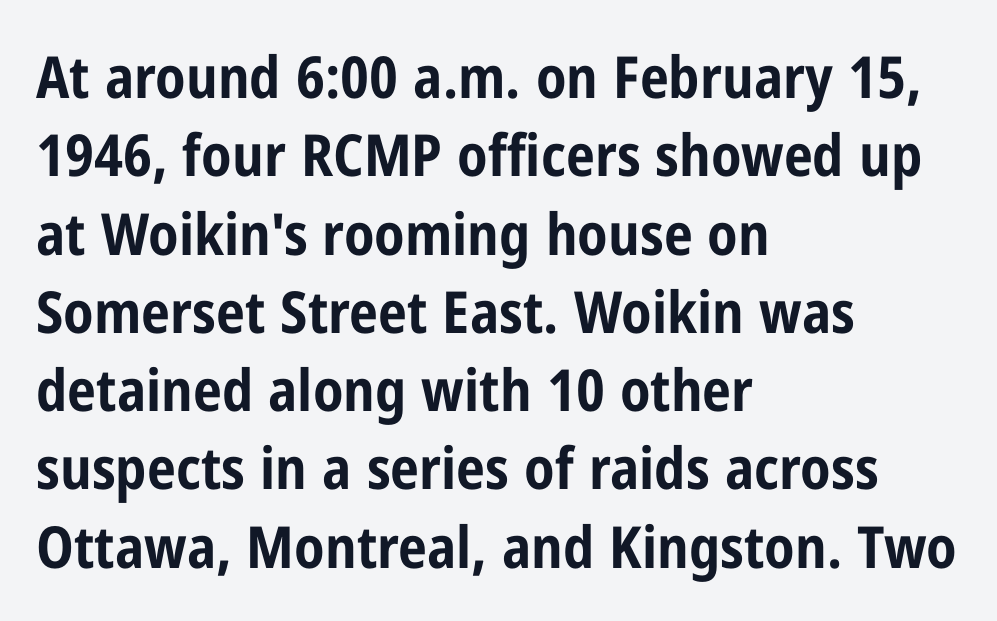
Q: Is the text bold? A: Yes.
Q: Is the text italic (slanted)? A: No, it is upright.
Q: Is the typeface a serif or a sans-serif typeface? A: Sans-serif.
Q: Is the text underlined? A: No.
Q: How is the paragraph aligned? A: Left-aligned.
Q: Is the spacing between letters normal or unusually wide? A: Normal.
Q: Is the spacing between lines tight, normal or loose? A: Normal.
Q: Width (condensed, normal, or wide)? A: Condensed.
Q: Stroke contrast? A: Low.
Q: x-height? A: Medium.
Q: Monospaced? A: No.
